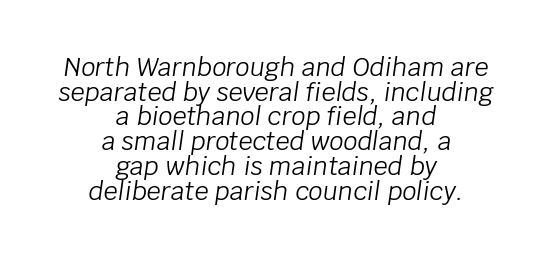
The image shows 25 px text type, italic (leaning right); set centered, tight line spacing (0.99x), normal letter spacing, not underlined.
